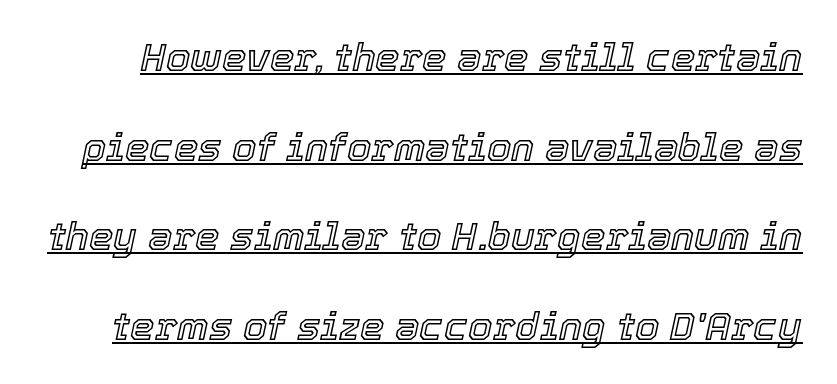
{"italic": "yes", "lean": "right", "slant_degrees": 12, "width": "normal", "x_height": "medium", "monospaced": "no", "underline": "yes", "line_spacing": "loose", "line_spacing_ratio": 2.3, "letter_spacing": "normal", "letter_spacing_em": 0.0, "glyph_px": 39}
